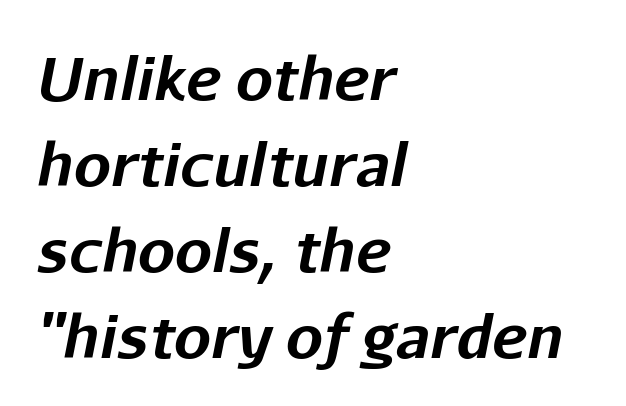
The image shows 59 px bold type, italic (leaning right); set left-aligned, normal line spacing (1.46x), normal letter spacing, not underlined; low stroke contrast and a medium x-height.
